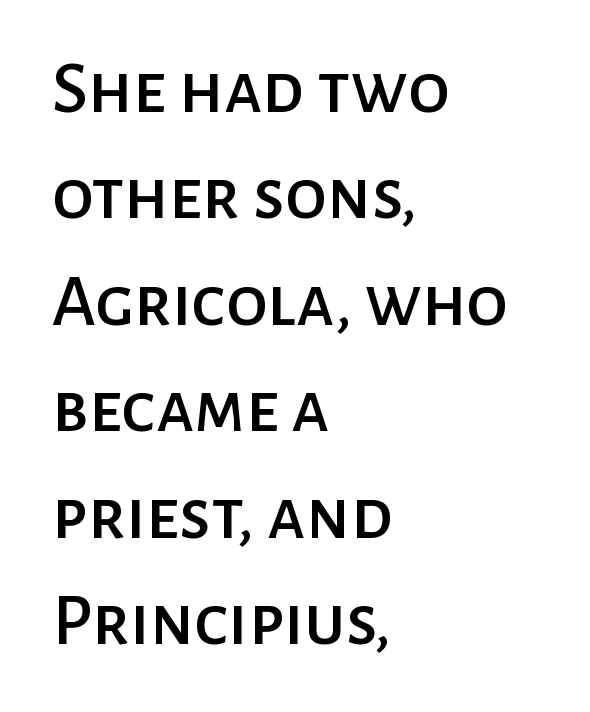
When letters stand straight like this, we call the style roman or upright. Only glyphs here, with clear space below each row. The lines in this sample share a left origin and differ only in where they stop. Is this a sans? Yes — the strokes have no serifs.
